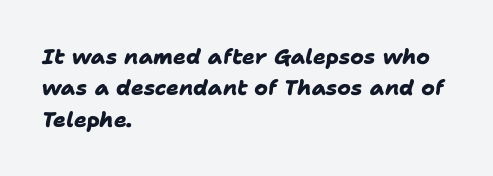
Letter spacing: default. The ragged edge is on the right, which tells us the setting is flush left. Pretty heavy lettering here — definitely bold. Successive baselines arrive at the customary interval. The baseline area is clear.
